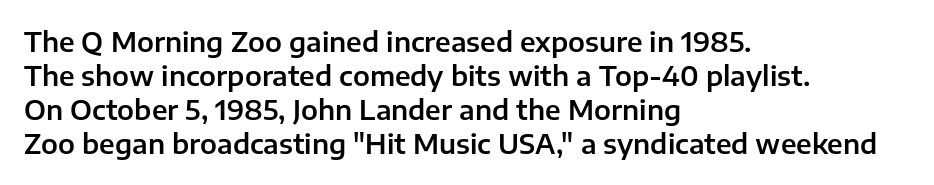
{"italic": "no", "underline": "no", "align": "left", "line_spacing": "normal", "line_spacing_ratio": 1.26, "letter_spacing": "normal", "letter_spacing_em": 0.0, "glyph_px": 27}
